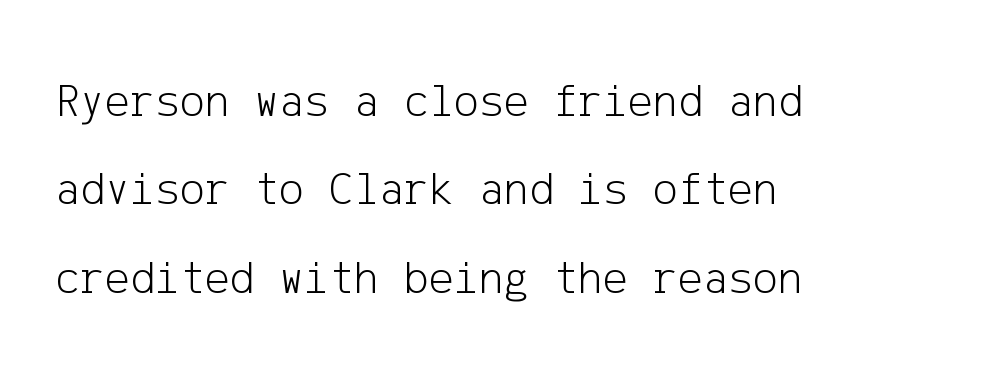
Q: Is the text bold? A: No.
Q: Is the text italic (slanted)? A: No, it is upright.
Q: Is the typeface a serif or a sans-serif typeface? A: Sans-serif.
Q: Is the text underlined? A: No.
Q: How is the paragraph aligned? A: Left-aligned.
Q: Is the spacing between letters normal or unusually wide? A: Normal.
Q: Width (condensed, normal, or wide)? A: Normal.
Q: Stroke contrast? A: Low.
Q: x-height? A: Medium.
